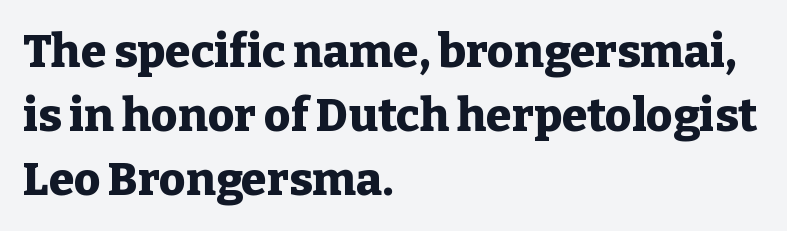
The image shows 46 px heavy serif type, upright; set left-aligned, normal line spacing (1.39x), normal letter spacing, not underlined; low stroke contrast and a medium x-height.
